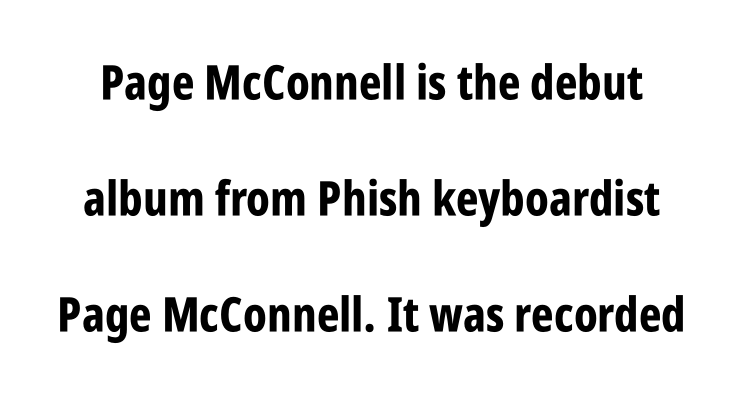
Q: Is the text bold? A: Yes.
Q: Is the text italic (slanted)? A: No, it is upright.
Q: Is the typeface a serif or a sans-serif typeface? A: Sans-serif.
Q: Is the text underlined? A: No.
Q: Is the spacing between letters normal or unusually wide? A: Normal.
Q: Is the spacing between lines tight, normal or loose? A: Loose.
Q: Width (condensed, normal, or wide)? A: Condensed.
Q: Stroke contrast? A: Low.
Q: x-height? A: Large.
Q: Monospaced? A: No.
